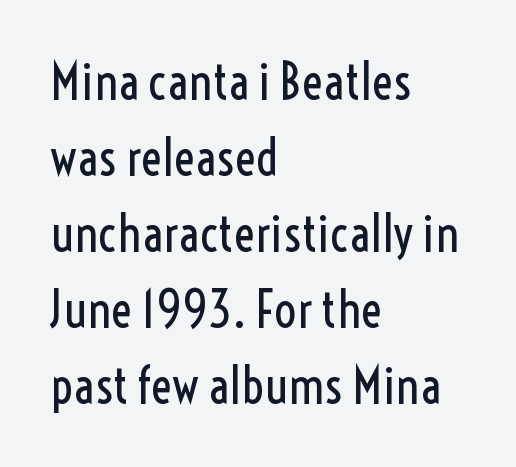
Q: Is the text bold? A: No.
Q: Is the text italic (slanted)? A: No, it is upright.
Q: Is the typeface a serif or a sans-serif typeface? A: Sans-serif.
Q: Is the text underlined? A: No.
Q: How is the paragraph aligned? A: Left-aligned.
Q: Is the spacing between letters normal or unusually wide? A: Normal.
Q: Is the spacing between lines tight, normal or loose? A: Normal.
Q: Width (condensed, normal, or wide)? A: Condensed.
Q: x-height? A: Medium.
Q: Monospaced? A: No.
